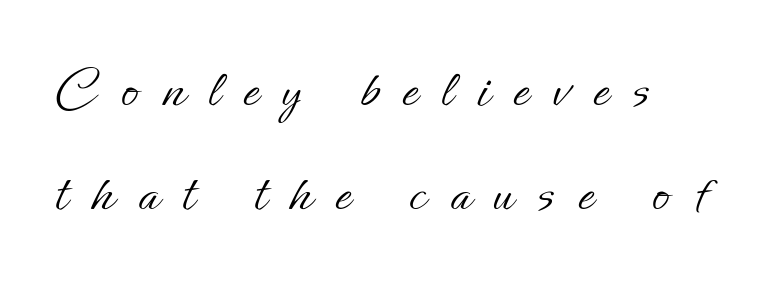
The image shows 57 px light type; set left-aligned, line spacing 1.83x, unusually wide letter spacing (+0.42 em), not underlined; low stroke contrast and a small x-height.
